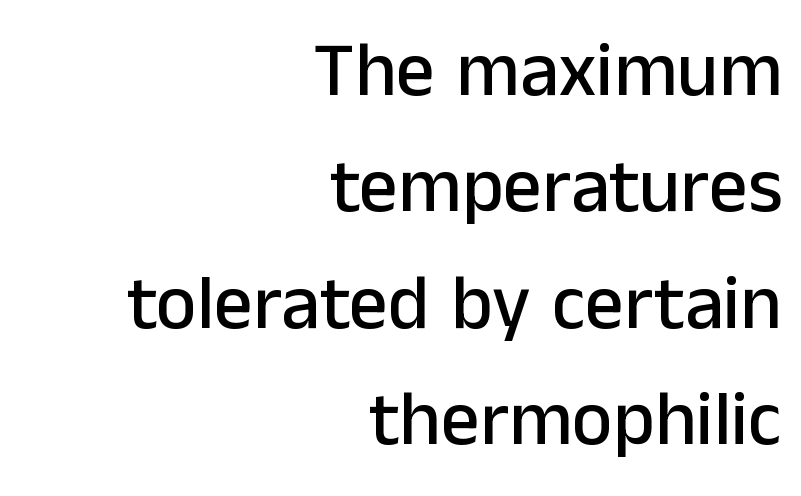
{"serif": "no", "italic": "no", "width": "normal", "stroke_contrast": "low", "x_height": "medium", "monospaced": "no", "underline": "no", "align": "right", "line_spacing": "normal", "line_spacing_ratio": 1.51, "letter_spacing": "normal", "letter_spacing_em": 0.0, "glyph_px": 77}
